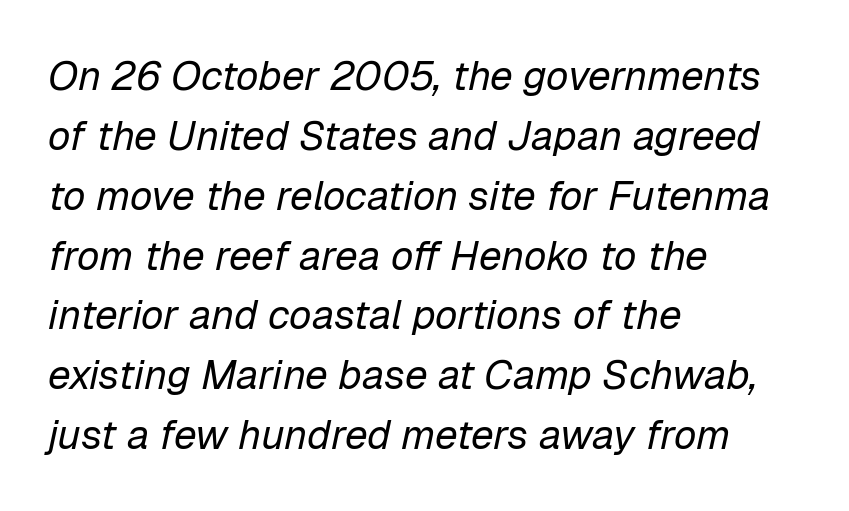
The image shows 41 px regular-weight type, italic (leaning right); set left-aligned, normal line spacing (1.46x), normal letter spacing, not underlined; low stroke contrast and a medium x-height.
